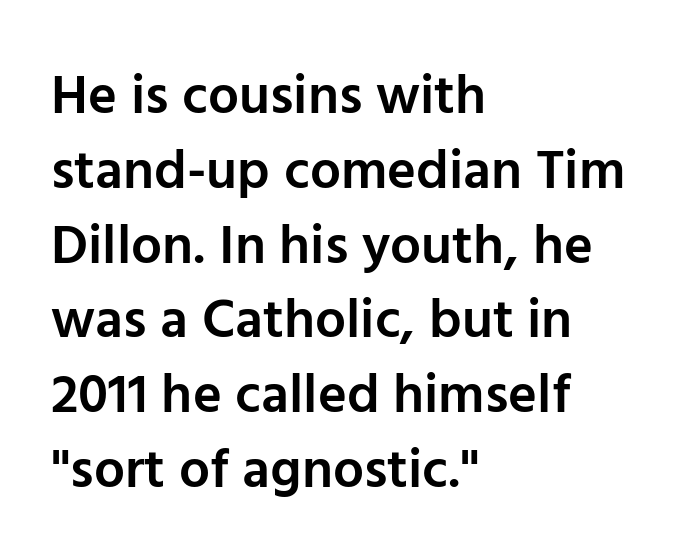
The image shows 55 px semibold sans-serif type, upright; set left-aligned, normal line spacing (1.36x), normal letter spacing, not underlined; low stroke contrast and a medium x-height.
